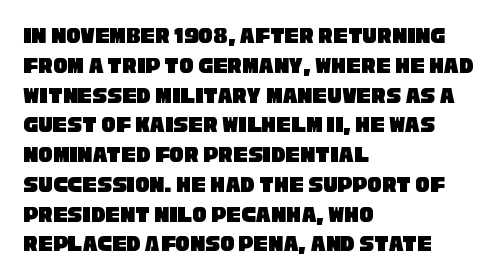
The image shows 24 px text type; set left-aligned, line spacing 1.24x, normal letter spacing, not underlined.
